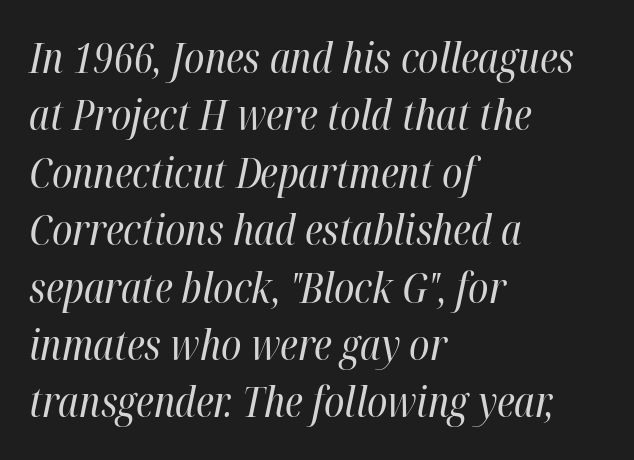
The image shows 41 px regular-weight, condensed type, italic (leaning right); set left-aligned, normal line spacing (1.4x), normal letter spacing, not underlined; high stroke contrast and a medium x-height.
